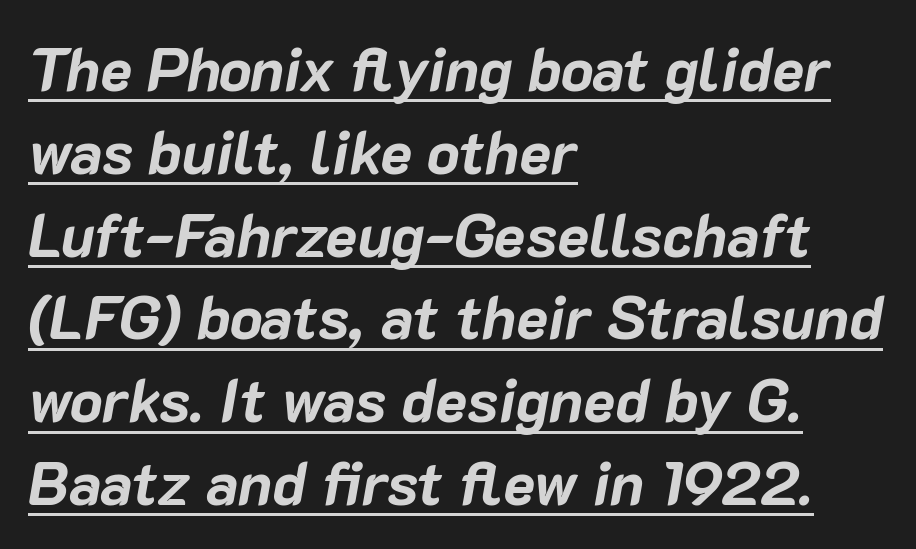
{"italic": "yes", "lean": "right", "slant_degrees": 10, "bold": "yes", "weight": "bold", "width": "normal", "stroke_contrast": "low", "x_height": "medium", "monospaced": "no", "underline": "yes", "align": "left", "line_spacing": "normal", "line_spacing_ratio": 1.38, "letter_spacing": "normal", "letter_spacing_em": 0.0, "glyph_px": 60}
